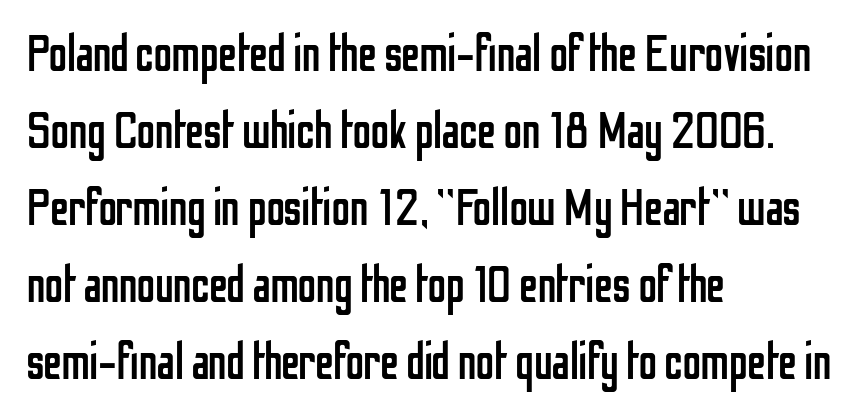
{"serif": "no", "italic": "no", "bold": "no", "weight": "regular", "width": "condensed", "stroke_contrast": "low", "x_height": "medium", "monospaced": "no", "underline": "no", "align": "left", "line_spacing": "normal", "line_spacing_ratio": 1.48, "letter_spacing": "normal", "letter_spacing_em": 0.0, "glyph_px": 52}
